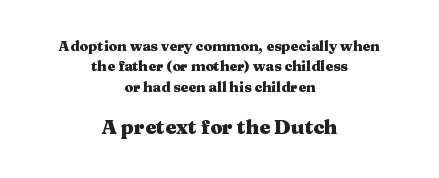
Q: Is the text bold? A: Yes.
Q: Is the text italic (slanted)? A: No, it is upright.
Q: Is the text underlined? A: No.
Q: How is the paragraph aligned? A: Centered.
Q: Is the spacing between letters normal or unusually wide? A: Normal.
Q: Is the spacing between lines tight, normal or loose? A: Normal.
Q: Which block of text is set in a larger size, the first (top) or the second (bottom)? A: The second (bottom) one.
